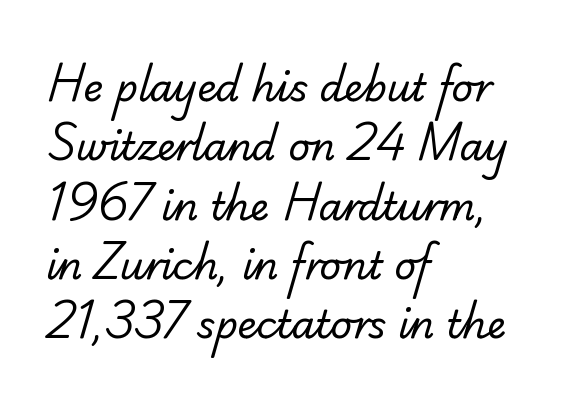
Q: Is the text bold? A: No.
Q: Is the typeface a serif or a sans-serif typeface? A: Sans-serif.
Q: Is the text underlined? A: No.
Q: How is the paragraph aligned? A: Left-aligned.
Q: Is the spacing between letters normal or unusually wide? A: Normal.
Q: Is the spacing between lines tight, normal or loose? A: Normal.
Q: Width (condensed, normal, or wide)? A: Normal.
Q: Stroke contrast? A: Low.
Q: x-height? A: Small.
Q: Monospaced? A: No.
